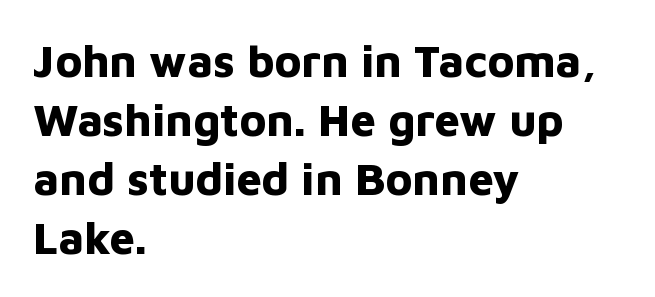
Q: Is the text bold? A: Yes.
Q: Is the text italic (slanted)? A: No, it is upright.
Q: Is the typeface a serif or a sans-serif typeface? A: Sans-serif.
Q: Is the text underlined? A: No.
Q: How is the paragraph aligned? A: Left-aligned.
Q: Is the spacing between letters normal or unusually wide? A: Normal.
Q: Is the spacing between lines tight, normal or loose? A: Normal.
Q: Width (condensed, normal, or wide)? A: Normal.
Q: Stroke contrast? A: Low.
Q: x-height? A: Medium.
Q: Monospaced? A: No.
